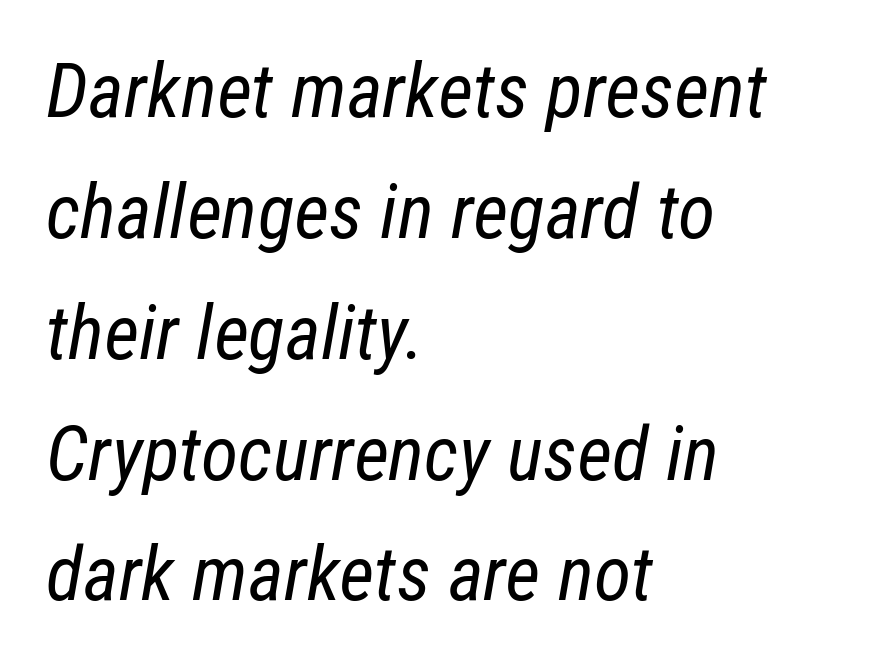
This sample uses plain, unmodified letter spacing. Each new line begins a customary step beneath the previous one. The font's italic variant was chosen for this text. Notice how the passage keeps a crisp vertical edge on the left only.
